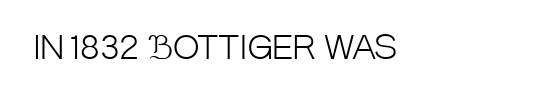
Q: Is the text bold? A: No.
Q: Is the text italic (slanted)? A: No, it is upright.
Q: Is the typeface a serif or a sans-serif typeface? A: Sans-serif.
Q: Is the text underlined? A: No.
Q: Is the spacing between letters normal or unusually wide? A: Normal.
Q: Width (condensed, normal, or wide)? A: Condensed.
Q: Stroke contrast? A: Low.
Q: x-height? A: Large.
Q: Monospaced? A: No.
